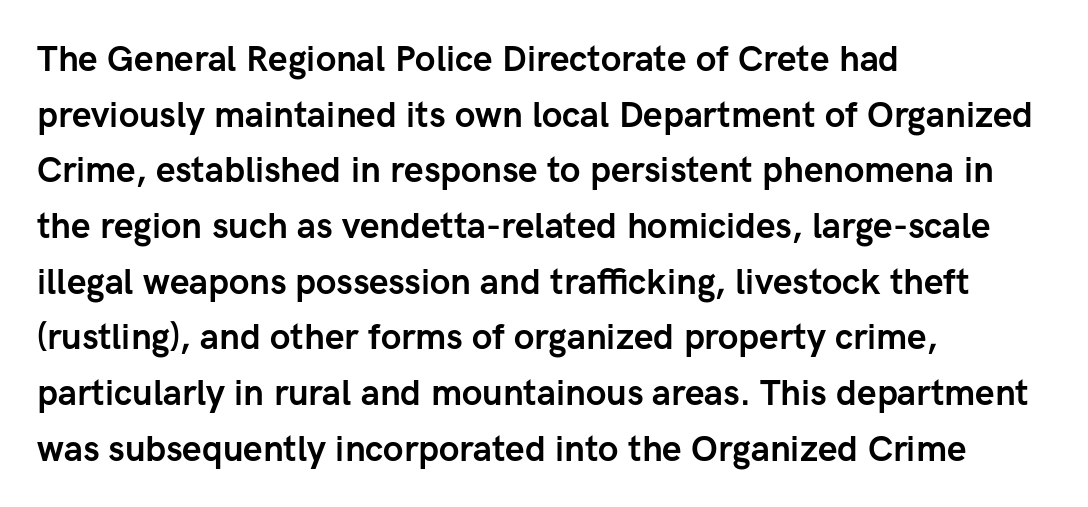
Does the type have serifs? No, each stem ends abruptly. Characters follow at the spacing the type designer built in. The face used here is proportionally spaced, like ordinary book or web type. The passage is arranged the way most books set body copy — flush left.
